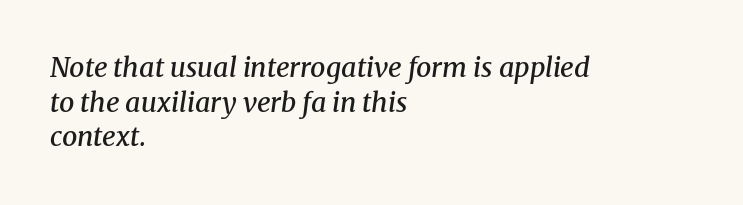
The image shows 27 px text type, italic (leaning right); set left-aligned, normal line spacing (1.28x), normal letter spacing, not underlined.
